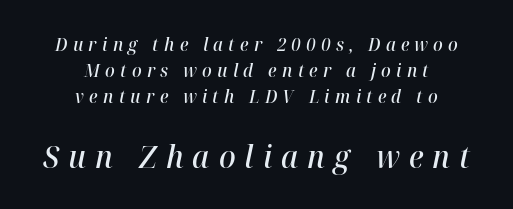
{"italic": "yes", "lean": "right", "slant_degrees": 12, "bold": "semi", "weight": "semibold", "width": "normal", "stroke_contrast": "high", "x_height": "medium", "monospaced": "no", "underline": "no", "align": "center", "line_spacing": "normal", "line_spacing_ratio": 1.44, "letter_spacing": "wide", "letter_spacing_em": 0.29, "larger_block": "second", "size_ratio": 1.72, "glyph_px": 31}
